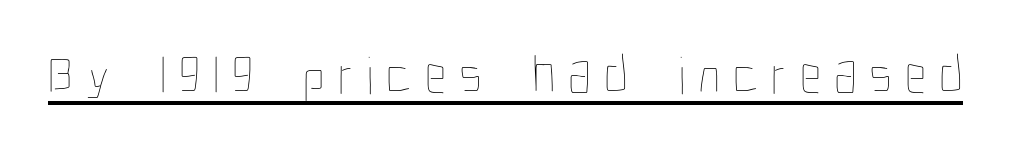
Q: Is the text bold? A: No.
Q: Is the text italic (slanted)? A: No, it is upright.
Q: Is the text underlined? A: Yes.
Q: Is the spacing between letters normal or unusually wide? A: Unusually wide.
Q: Width (condensed, normal, or wide)? A: Condensed.
Q: Stroke contrast? A: Low.
Q: x-height? A: Medium.
Q: Monospaced? A: No.
